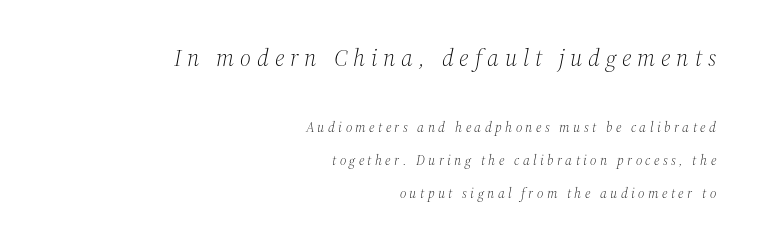
Q: Is the text bold? A: No.
Q: Is the text italic (slanted)? A: Yes, it leans right by about 12 degrees.
Q: Is the text underlined? A: No.
Q: How is the paragraph aligned? A: Right-aligned.
Q: Is the spacing between letters normal or unusually wide? A: Unusually wide.
Q: Is the spacing between lines tight, normal or loose? A: Loose.
Q: Which block of text is set in a larger size, the first (top) or the second (bottom)? A: The first (top) one.
